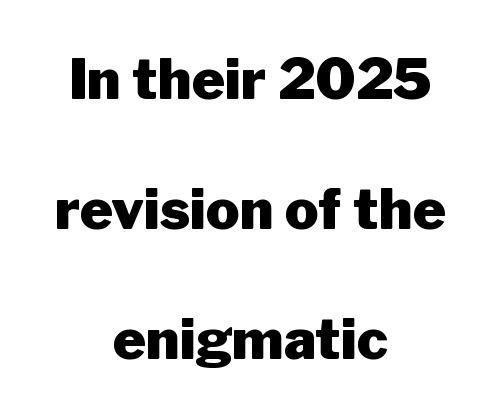
The image shows 56 px heavy sans-serif type, upright; set centered, loose line spacing (2.32x), normal letter spacing, not underlined; low stroke contrast and a medium x-height.
